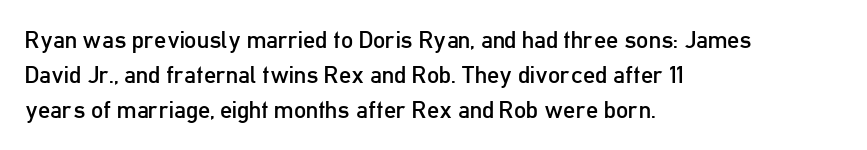
Q: Is the text bold? A: No.
Q: Is the text italic (slanted)? A: No, it is upright.
Q: Is the text underlined? A: No.
Q: How is the paragraph aligned? A: Left-aligned.
Q: Is the spacing between letters normal or unusually wide? A: Normal.
Q: Is the spacing between lines tight, normal or loose? A: Normal.
